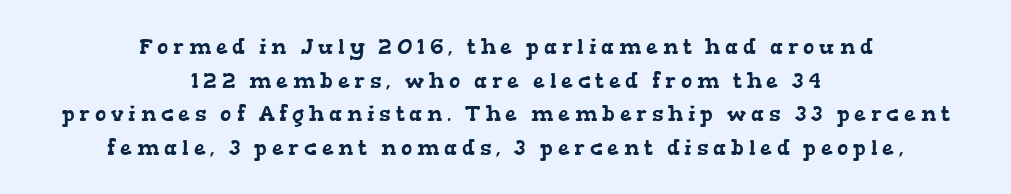
{"underline": "no", "align": "center", "line_spacing": "normal", "line_spacing_ratio": 1.6, "letter_spacing": "wide", "letter_spacing_em": 0.23, "glyph_px": 21}
